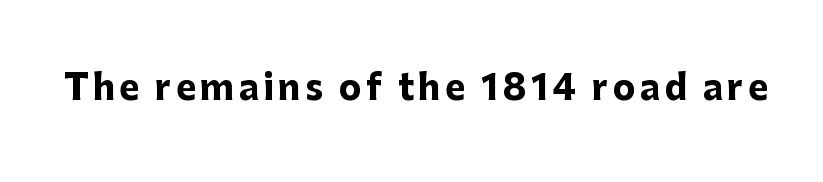
Think of a printed novel: that variable character pitch is what you see here. Its strokes are broad and dark, the hallmark of bold type. What kind of face is this? One without serifs — a sans. Check the space under the baseline: it is left empty. The letters stand upright; this is a roman face.
